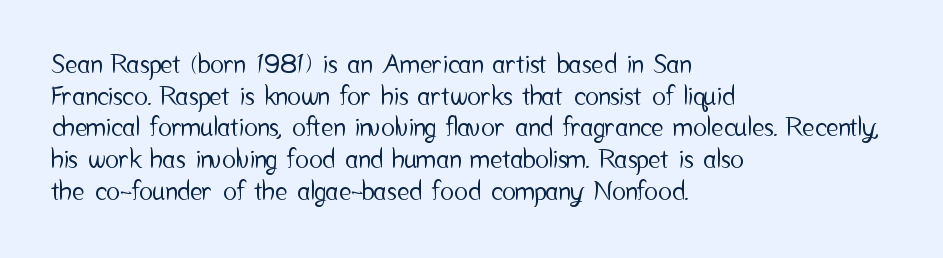
Q: Is the text italic (slanted)? A: No, it is upright.
Q: Is the text underlined? A: No.
Q: How is the paragraph aligned? A: Left-aligned.
Q: Is the spacing between letters normal or unusually wide? A: Normal.
